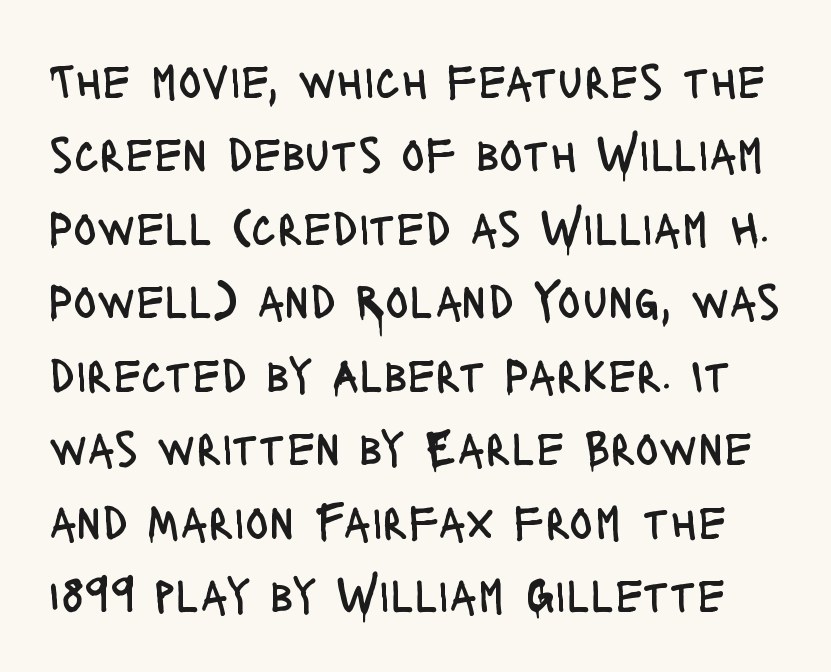
Q: Is the text bold? A: No.
Q: Is the text italic (slanted)? A: No, it is upright.
Q: Is the typeface a serif or a sans-serif typeface? A: Sans-serif.
Q: Is the text underlined? A: No.
Q: Is the spacing between letters normal or unusually wide? A: Normal.
Q: Is the spacing between lines tight, normal or loose? A: Normal.
Q: Width (condensed, normal, or wide)? A: Condensed.
Q: Stroke contrast? A: Low.
Q: x-height? A: Large.
Q: Monospaced? A: No.
